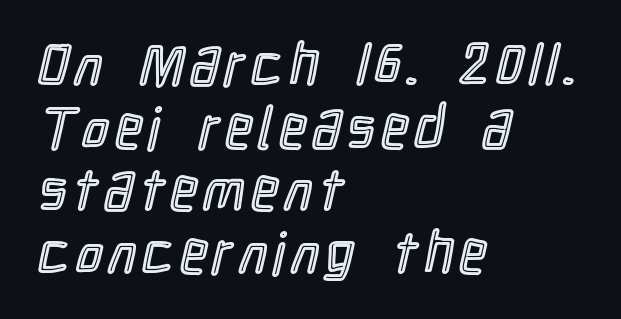
You could not count columns in this text — the font is proportionally spaced. Tightly led — the rows are bunched. Lines of text with bare space underneath. Each line starts at the same left margin while the right side varies.
